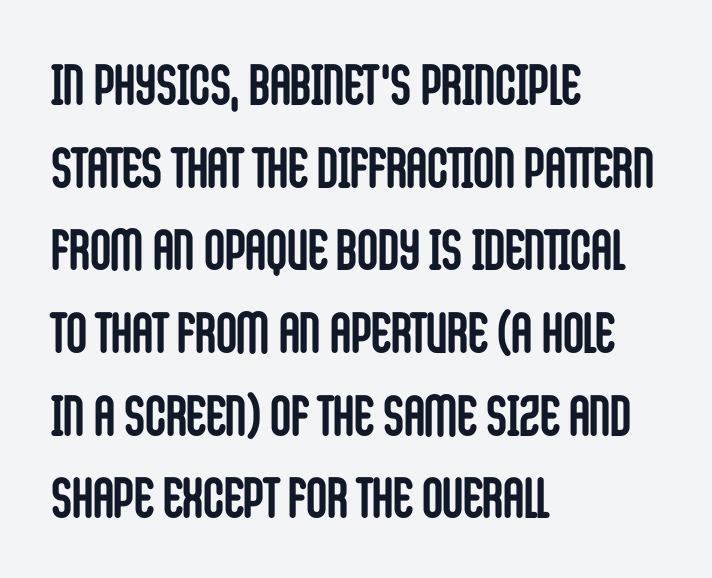
Q: Is the text bold? A: Yes.
Q: Is the text italic (slanted)? A: No, it is upright.
Q: Is the typeface a serif or a sans-serif typeface? A: Sans-serif.
Q: Is the text underlined? A: No.
Q: How is the paragraph aligned? A: Left-aligned.
Q: Is the spacing between letters normal or unusually wide? A: Normal.
Q: Is the spacing between lines tight, normal or loose? A: Normal.
Q: Width (condensed, normal, or wide)? A: Condensed.
Q: Stroke contrast? A: Low.
Q: x-height? A: Large.
Q: Monospaced? A: No.
